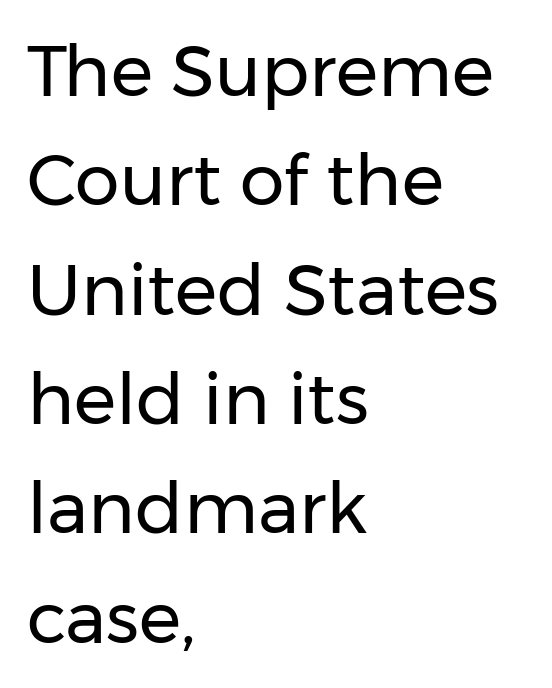
Regarding serifs, this sample does without them. The rendering keeps characters at their native spacing. Note the varied advance widths — an 'i' is clearly narrower than an 'm'. The paragraph has a hard left edge and a soft right edge. The face looks like a standard text weight, possibly lighter.
